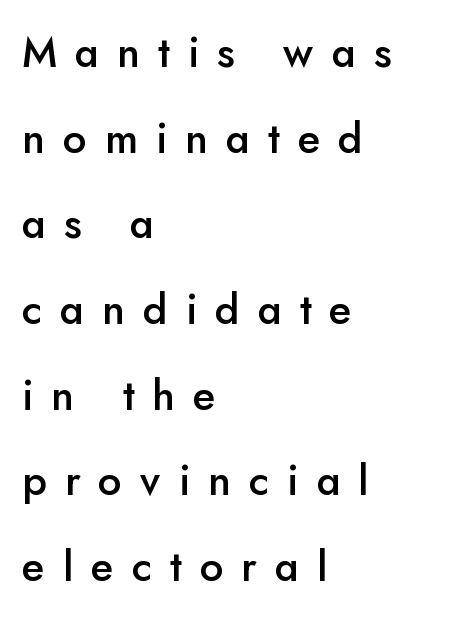
{"serif": "no", "italic": "no", "bold": "semi", "weight": "semibold", "width": "normal", "stroke_contrast": "low", "x_height": "small", "monospaced": "no", "underline": "no", "align": "left", "line_spacing": "loose", "line_spacing_ratio": 2.04, "letter_spacing": "wide", "letter_spacing_em": 0.43, "glyph_px": 42}
